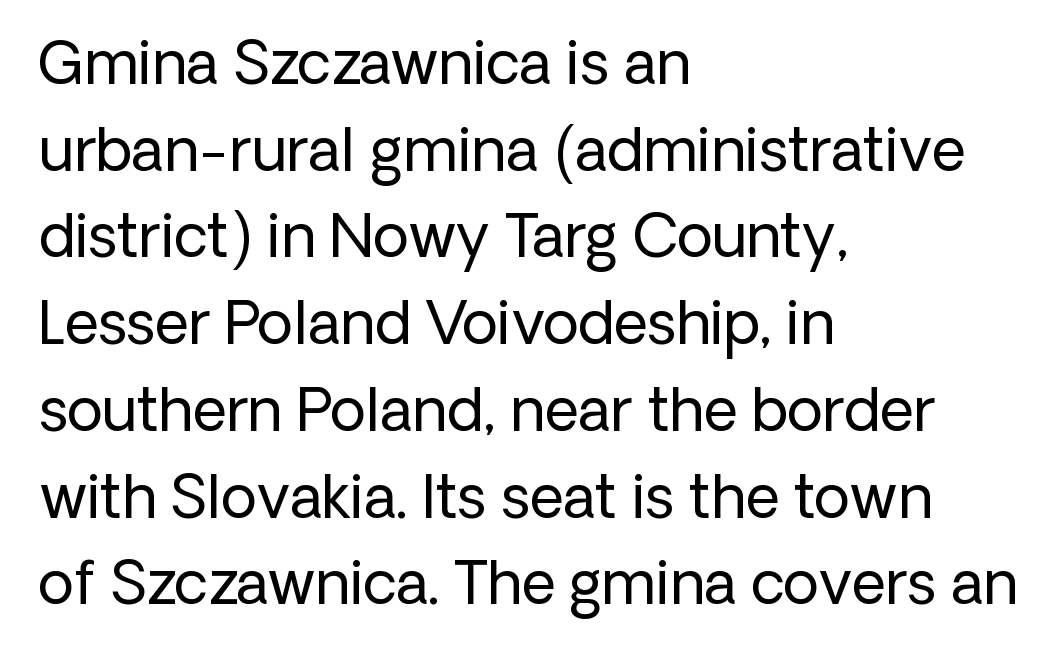
The image shows 59 px regular-weight sans-serif type, upright; set left-aligned, normal line spacing (1.47x), normal letter spacing, not underlined; low stroke contrast and a medium x-height.
